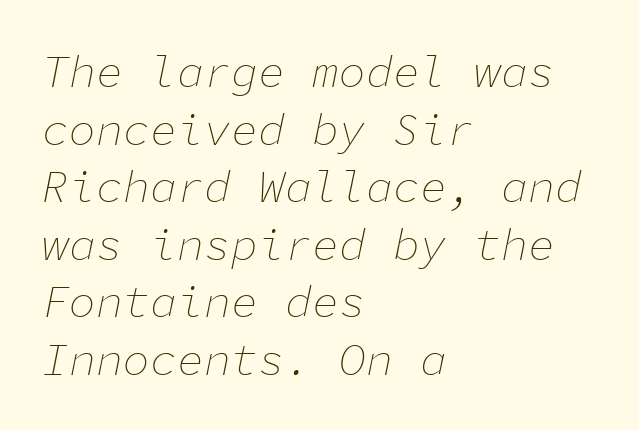
The image shows 45 px thin type, italic (leaning right), monospaced; set left-aligned, normal line spacing (1.28x), normal letter spacing, not underlined; low stroke contrast and a medium x-height.
